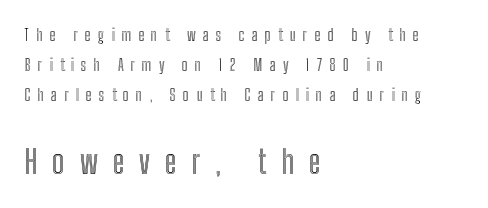
The type is letterspaced generously, with wide tracking. The rendering enlarges the type as you move from the upper chunk to the lower. Looks like regular typesetting: each glyph gets only the width it needs. The typography opts for an upright posture over an oblique one. The paragraph shown leans on its left margin.
